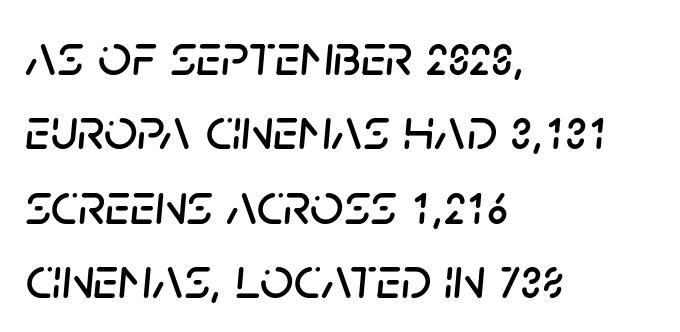
{"italic": "yes", "lean": "right", "slant_degrees": 5, "width": "normal", "stroke_contrast": "low", "x_height": "large", "monospaced": "no", "underline": "no", "align": "left", "line_spacing": "normal", "line_spacing_ratio": 1.26, "letter_spacing": "normal", "letter_spacing_em": 0.0, "glyph_px": 59}
